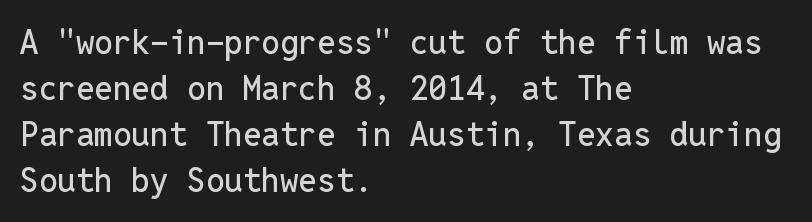
Q: Is the text italic (slanted)? A: No, it is upright.
Q: Is the typeface a serif or a sans-serif typeface? A: Sans-serif.
Q: Is the text underlined? A: No.
Q: How is the paragraph aligned? A: Left-aligned.
Q: Is the spacing between letters normal or unusually wide? A: Normal.
Q: Is the spacing between lines tight, normal or loose? A: Normal.
Q: Width (condensed, normal, or wide)? A: Normal.
Q: Stroke contrast? A: Low.
Q: x-height? A: Medium.
Q: Monospaced? A: Yes.
